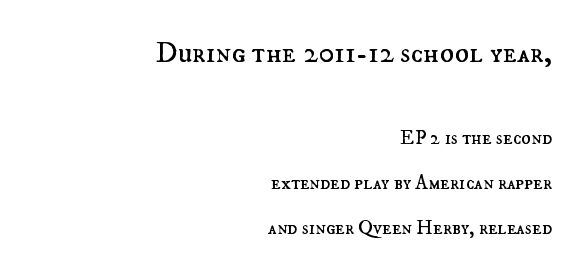
The image shows 30 px regular-weight type, upright; set right-aligned, loose line spacing (2.24x), normal letter spacing, not underlined; the first (top) block is 1.5x larger; medium stroke contrast and a small x-height.
